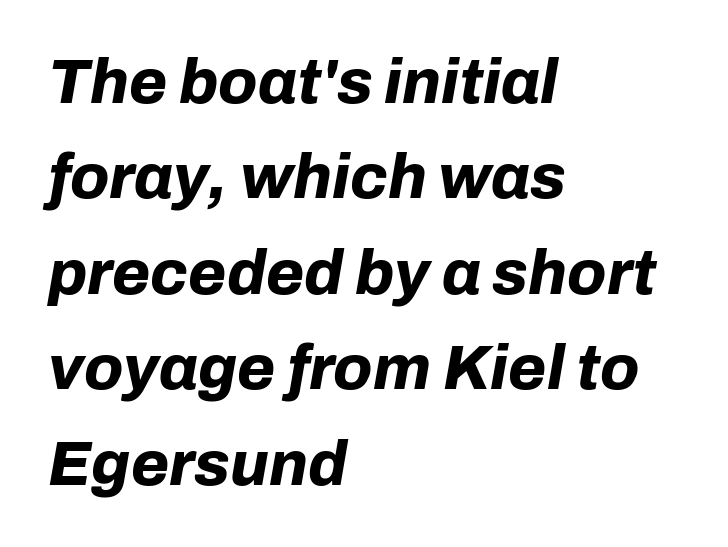
One glance says typical: line gaps are just what's usual. Horizontal alignment here is leftward, the default for most running prose. Think of a printed novel: that variable character pitch is what you see here. Summary of weight: heavy, a full bold.
